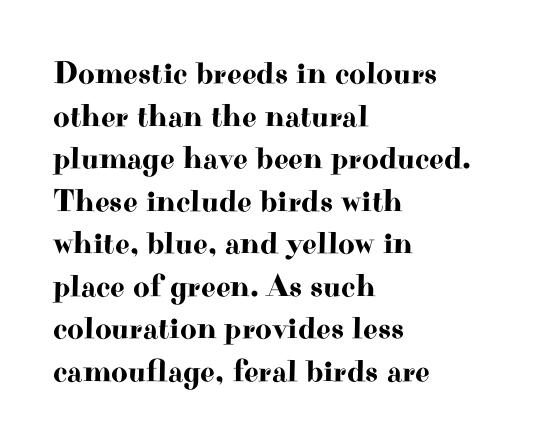
Q: Is the text italic (slanted)? A: No, it is upright.
Q: Is the typeface a serif or a sans-serif typeface? A: Serif.
Q: Is the text underlined? A: No.
Q: How is the paragraph aligned? A: Left-aligned.
Q: Is the spacing between letters normal or unusually wide? A: Normal.
Q: Is the spacing between lines tight, normal or loose? A: Normal.
Q: Width (condensed, normal, or wide)? A: Wide.
Q: Stroke contrast? A: High.
Q: x-height? A: Small.
Q: Monospaced? A: No.
